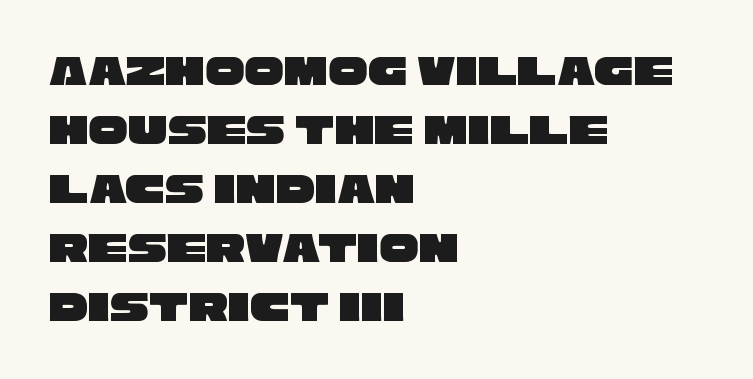
Q: Is the typeface a serif or a sans-serif typeface? A: Sans-serif.
Q: Is the text underlined? A: No.
Q: How is the paragraph aligned? A: Left-aligned.
Q: Is the spacing between letters normal or unusually wide? A: Normal.
Q: Is the spacing between lines tight, normal or loose? A: Normal.
Q: Width (condensed, normal, or wide)? A: Wide.
Q: Stroke contrast? A: Low.
Q: x-height? A: Large.
Q: Monospaced? A: No.
